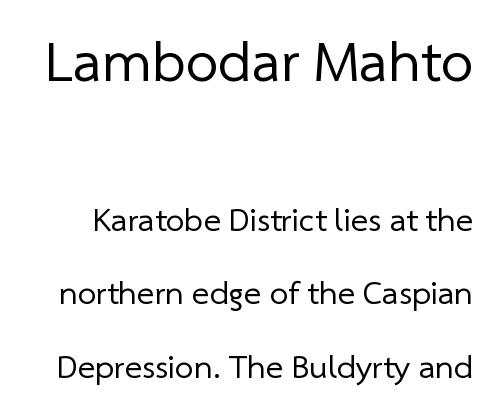
Q: Is the text bold? A: No.
Q: Is the typeface a serif or a sans-serif typeface? A: Sans-serif.
Q: Is the text underlined? A: No.
Q: Is the spacing between letters normal or unusually wide? A: Normal.
Q: Is the spacing between lines tight, normal or loose? A: Loose.
Q: Which block of text is set in a larger size, the first (top) or the second (bottom)? A: The first (top) one.
Q: Width (condensed, normal, or wide)? A: Normal.
Q: Stroke contrast? A: Low.
Q: x-height? A: Medium.
Q: Monospaced? A: No.
